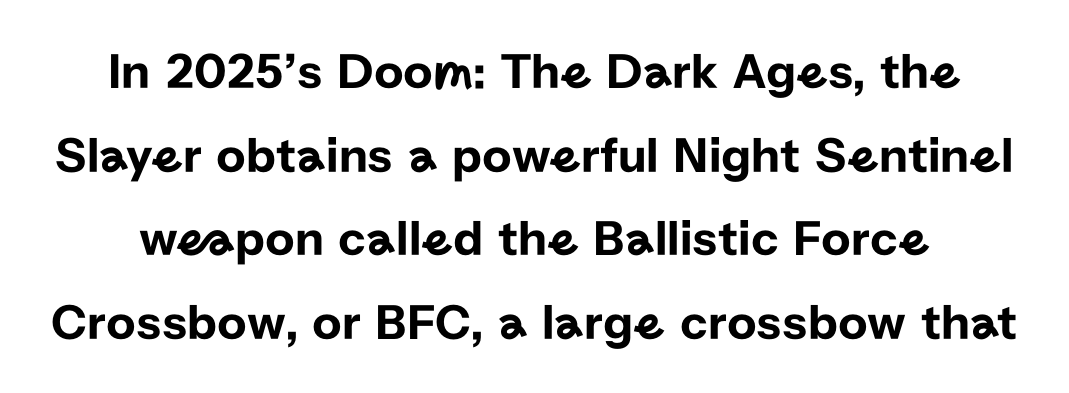
Clear beneath every line of the passage. The text was rendered using a sans face with plain stroke endings. Think of a printed novel: that variable character pitch is what you see here. Standard letterfit; no display-style spreading of the glyphs.
